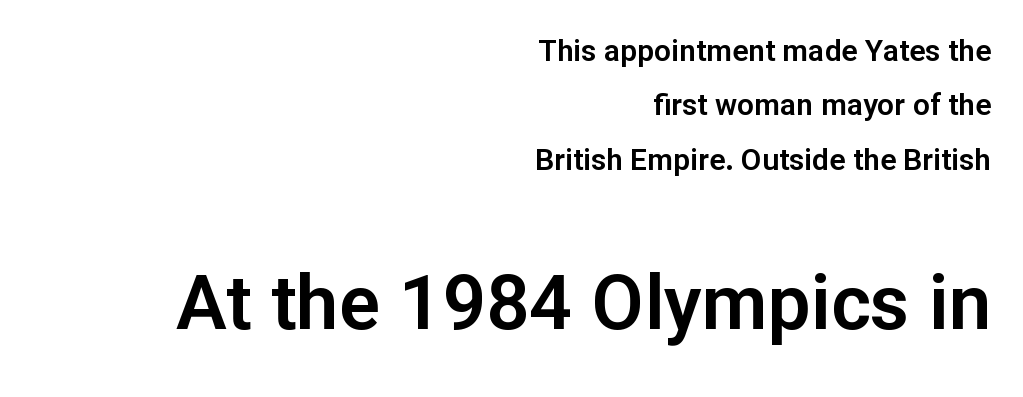
The composition opens small and finishes big. Only glyphs here, with clear space below each row. Leftover space on each line is placed entirely before the opening word. Default kerning and tracking; the words read as compact shapes. The face used here is proportionally spaced, like ordinary book or web type.
